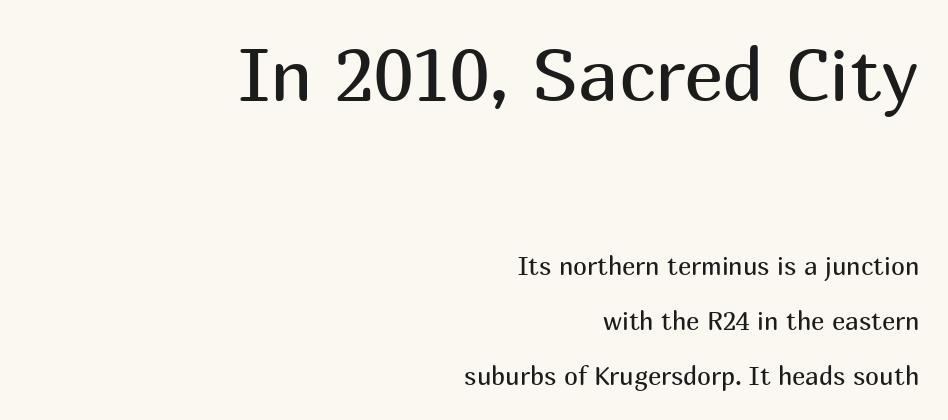
Q: Is the text bold? A: No.
Q: Is the text italic (slanted)? A: No, it is upright.
Q: Is the typeface a serif or a sans-serif typeface? A: Sans-serif.
Q: Is the text underlined? A: No.
Q: How is the paragraph aligned? A: Right-aligned.
Q: Is the spacing between letters normal or unusually wide? A: Normal.
Q: Is the spacing between lines tight, normal or loose? A: Loose.
Q: Which block of text is set in a larger size, the first (top) or the second (bottom)? A: The first (top) one.
Q: Width (condensed, normal, or wide)? A: Normal.
Q: Stroke contrast? A: Medium.
Q: x-height? A: Medium.
Q: Monospaced? A: No.
